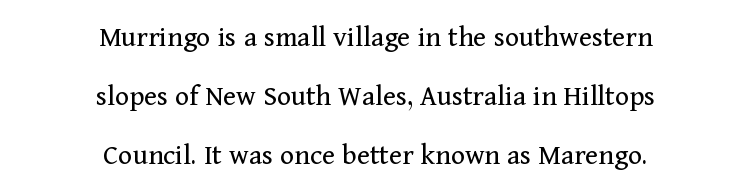
Caption: standard tracking, unaltered. Stems and bowls with no extra thickness — not bold. Style check: upright. Nobody drew a line under any word here.
